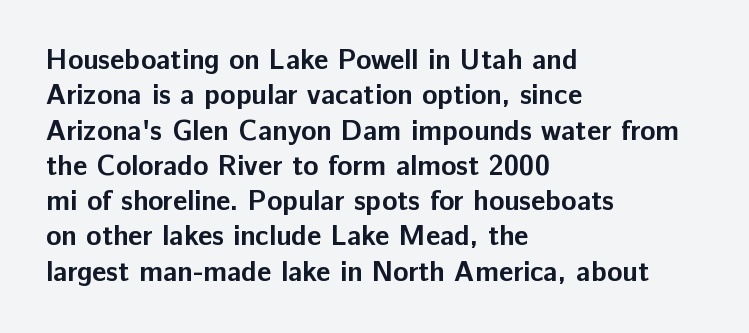
Q: Is the text bold? A: Yes.
Q: Is the text italic (slanted)? A: No, it is upright.
Q: Is the typeface a serif or a sans-serif typeface? A: Sans-serif.
Q: Is the text underlined? A: No.
Q: How is the paragraph aligned? A: Left-aligned.
Q: Is the spacing between letters normal or unusually wide? A: Normal.
Q: Is the spacing between lines tight, normal or loose? A: Normal.
Q: Width (condensed, normal, or wide)? A: Normal.
Q: Stroke contrast? A: Low.
Q: x-height? A: Medium.
Q: Monospaced? A: No.
